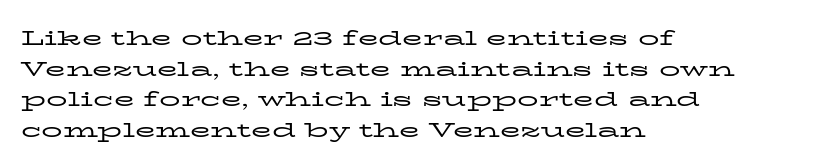
The strip under each line holds only bare page. The lines in this sample share a left origin and differ only in where they stop. The block of text has a typical density, with ordinary space between rows. A typesetter would call this zero additional tracking. Each stroke keeps to a modest, everyday thickness or less. Style check: upright.
